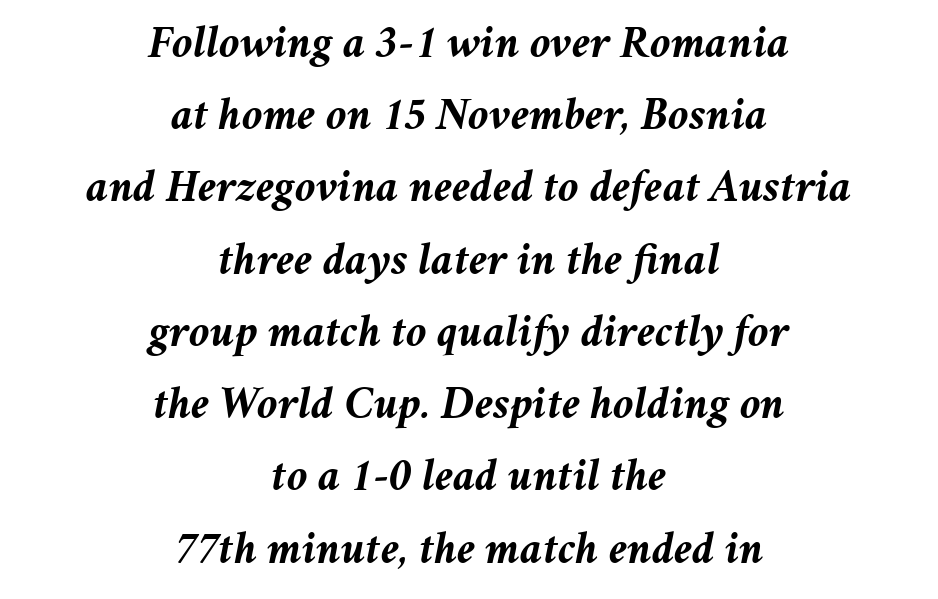
Q: Is the text bold? A: Yes.
Q: Is the text italic (slanted)? A: Yes, it leans right by about 11 degrees.
Q: Is the text underlined? A: No.
Q: How is the paragraph aligned? A: Centered.
Q: Is the spacing between letters normal or unusually wide? A: Normal.
Q: Is the spacing between lines tight, normal or loose? A: Normal.
Q: Width (condensed, normal, or wide)? A: Normal.
Q: Stroke contrast? A: Medium.
Q: x-height? A: Medium.
Q: Monospaced? A: No.
